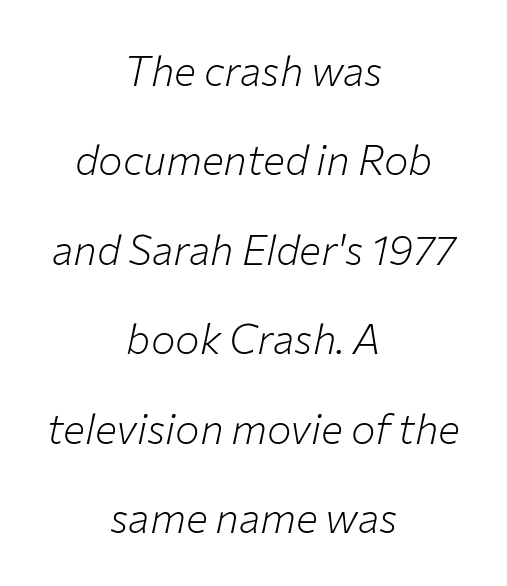
{"italic": "yes", "lean": "right", "slant_degrees": 12, "bold": "no", "weight": "light", "width": "normal", "stroke_contrast": "low", "x_height": "medium", "monospaced": "no", "underline": "no", "align": "center", "line_spacing": "loose", "line_spacing_ratio": 2.18, "letter_spacing": "normal", "letter_spacing_em": 0.0, "glyph_px": 41}
